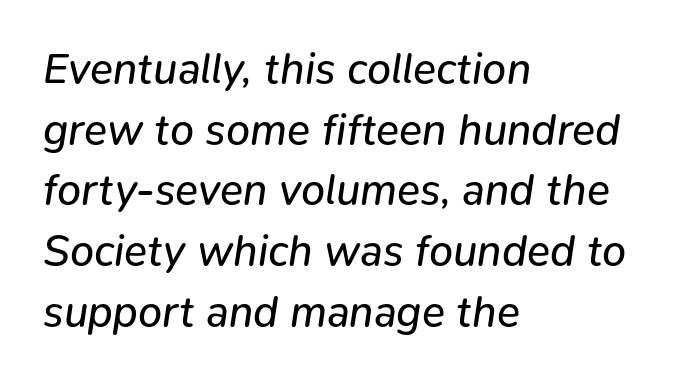
The image shows 43 px regular-weight type, italic (leaning right); set left-aligned, normal line spacing (1.41x), normal letter spacing, not underlined; low stroke contrast and a medium x-height.
